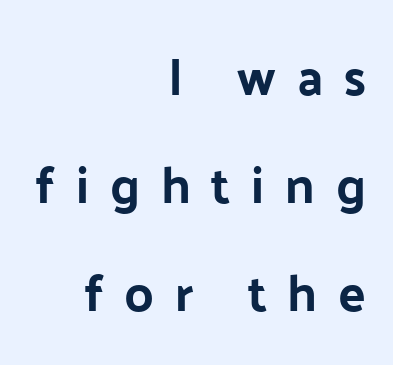
The image shows 51 px sans-serif type, upright; set right-aligned, loose line spacing (2.12x), unusually wide letter spacing (+0.41 em), not underlined; low stroke contrast and a medium x-height.
